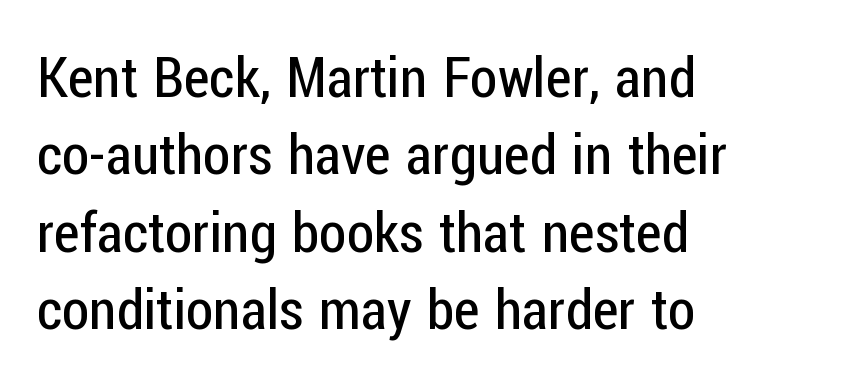
The image shows 56 px regular-weight, condensed sans-serif type, upright; set left-aligned, normal line spacing (1.38x), normal letter spacing, not underlined; low stroke contrast and a medium x-height.
